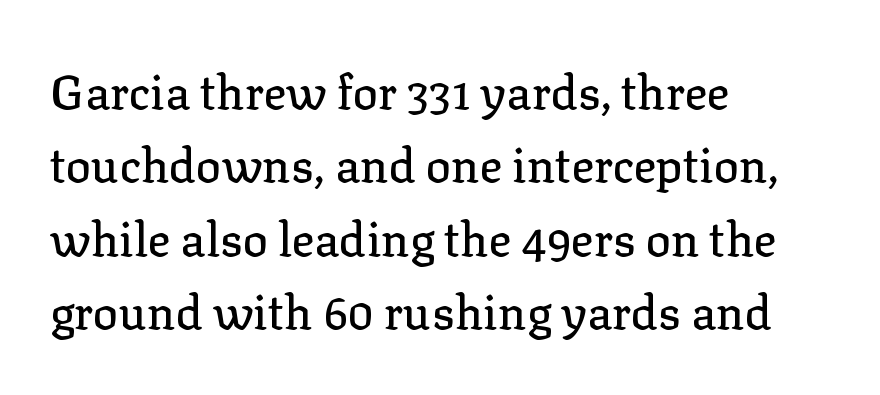
The image shows 47 px serif type, upright; set left-aligned, normal line spacing (1.56x), normal letter spacing, not underlined; low stroke contrast and a medium x-height.
